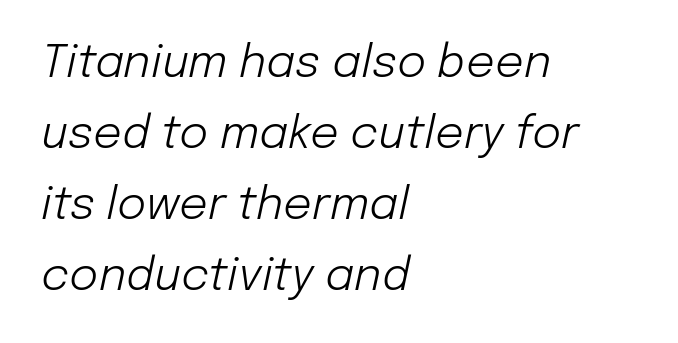
Q: Is the text bold? A: No.
Q: Is the text italic (slanted)? A: Yes, it leans right by about 12 degrees.
Q: Is the text underlined? A: No.
Q: How is the paragraph aligned? A: Left-aligned.
Q: Is the spacing between letters normal or unusually wide? A: Normal.
Q: Is the spacing between lines tight, normal or loose? A: Normal.
Q: Width (condensed, normal, or wide)? A: Normal.
Q: Stroke contrast? A: Low.
Q: x-height? A: Medium.
Q: Monospaced? A: No.
